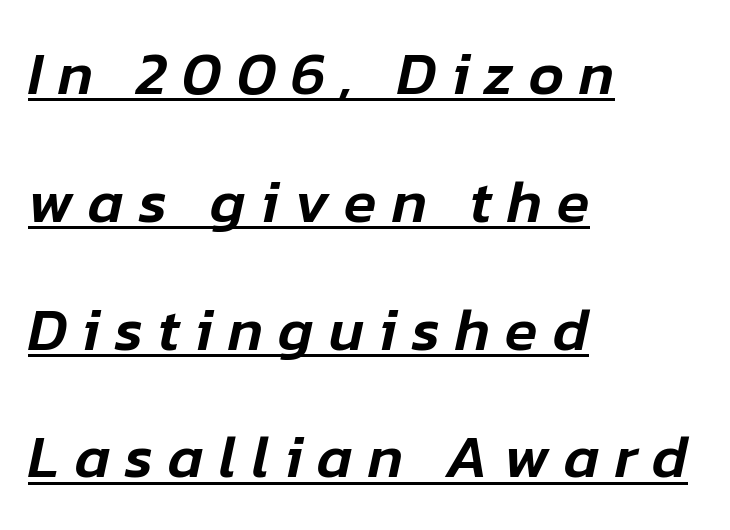
{"italic": "yes", "lean": "right", "slant_degrees": 12, "width": "normal", "stroke_contrast": "low", "x_height": "medium", "monospaced": "no", "underline": "yes", "align": "left", "line_spacing": "loose", "line_spacing_ratio": 2.13, "letter_spacing": "wide", "letter_spacing_em": 0.25, "glyph_px": 60}
